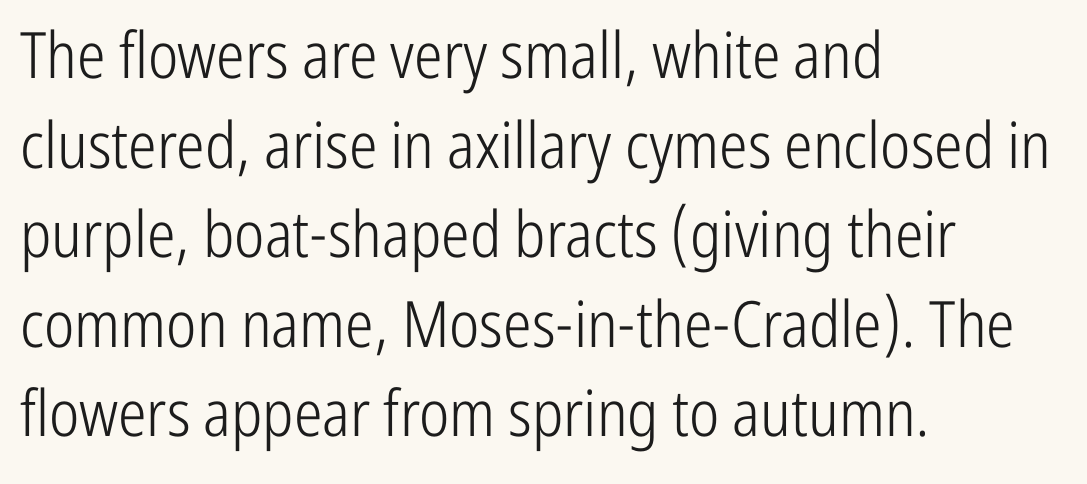
No extra ink here — the face is not bold. No word sits above an underline. The rendering shows plain stroke endings on the letterforms — a sans-serif design. Proportional: the letters do not fall into vertical columns. Inter-character spacing is left at the font's built-in metrics. Notice how the passage keeps a crisp vertical edge on the left only.
